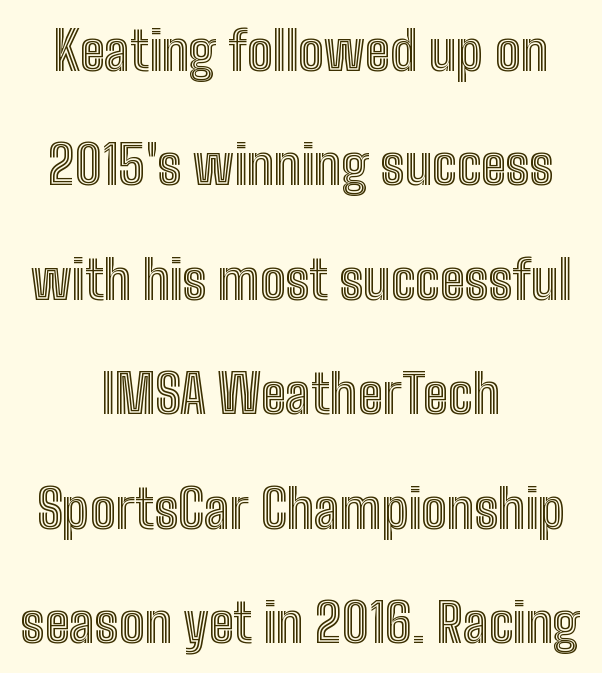
The image shows 54 px condensed type, upright; set centered, loose line spacing (2.12x), normal letter spacing, not underlined; a medium x-height.
